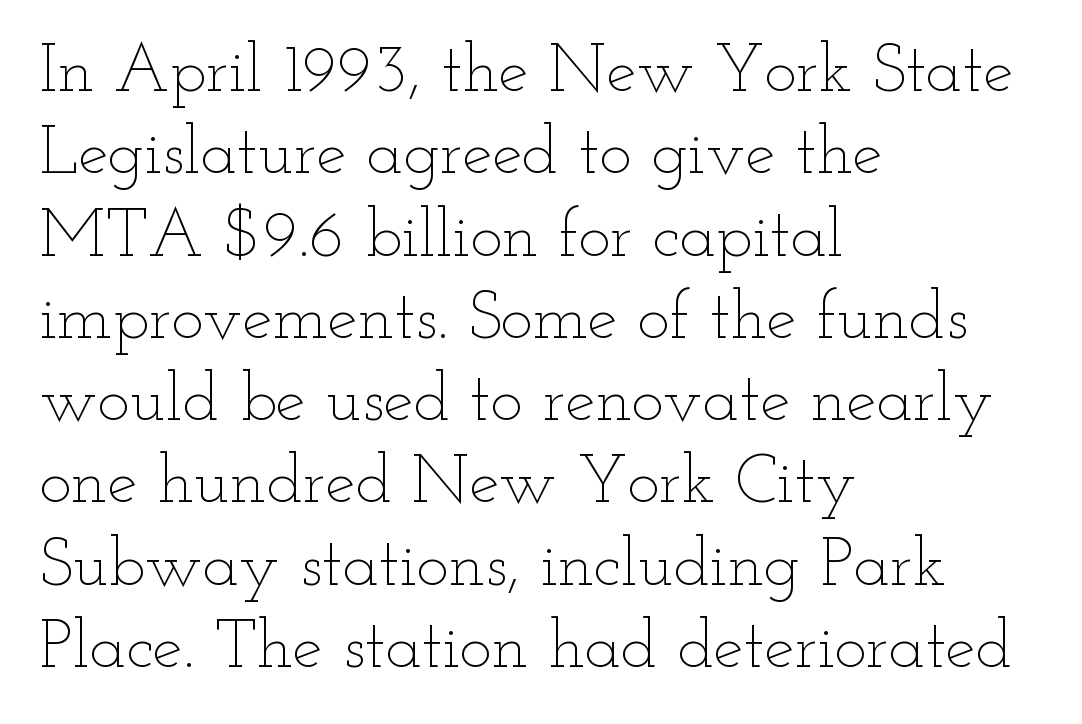
A typesetter would mark this as roman, not italic. The characters are drawn with everyday or finer stroke widths. Descenders hang freely into open space. Short note: letters normally spaced. Short and long lines alike share a common starting point at left.
